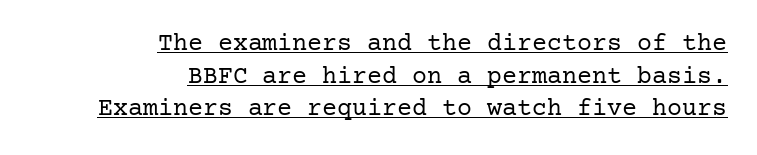
The image shows 25 px text type, upright; set right-aligned, normal line spacing (1.31x), normal letter spacing, underlined.
